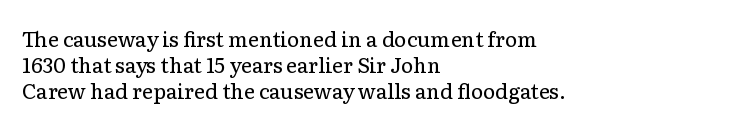
Q: Is the text bold? A: No.
Q: Is the text italic (slanted)? A: No, it is upright.
Q: Is the text underlined? A: No.
Q: How is the paragraph aligned? A: Left-aligned.
Q: Is the spacing between letters normal or unusually wide? A: Normal.
